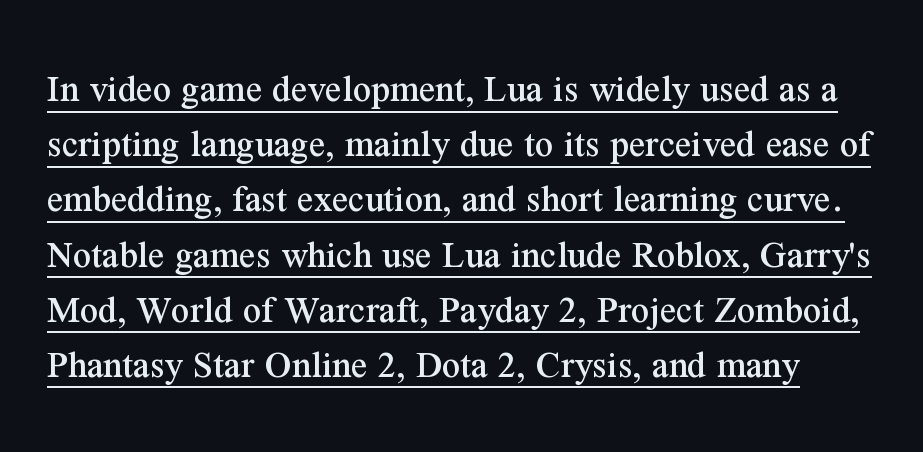
Q: Is the text italic (slanted)? A: No, it is upright.
Q: Is the typeface a serif or a sans-serif typeface? A: Serif.
Q: Is the text underlined? A: Yes.
Q: Is the spacing between letters normal or unusually wide? A: Normal.
Q: Is the spacing between lines tight, normal or loose? A: Normal.
Q: Width (condensed, normal, or wide)? A: Normal.
Q: Stroke contrast? A: Medium.
Q: x-height? A: Medium.
Q: Monospaced? A: No.
